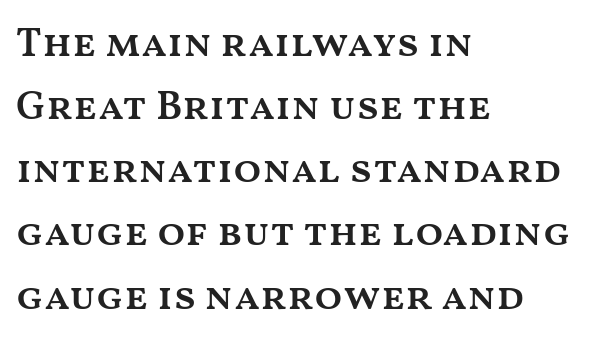
The image shows 41 px semibold, wide type, upright; set left-aligned, normal line spacing (1.54x), normal letter spacing, not underlined; medium stroke contrast and a medium x-height.
